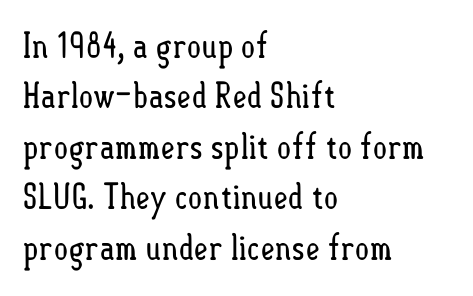
{"italic": "no", "bold": "no", "weight": "regular", "width": "condensed", "stroke_contrast": "low", "x_height": "small", "monospaced": "no", "underline": "no", "align": "left", "line_spacing": "normal", "line_spacing_ratio": 1.44, "letter_spacing": "normal", "letter_spacing_em": 0.0, "glyph_px": 35}
